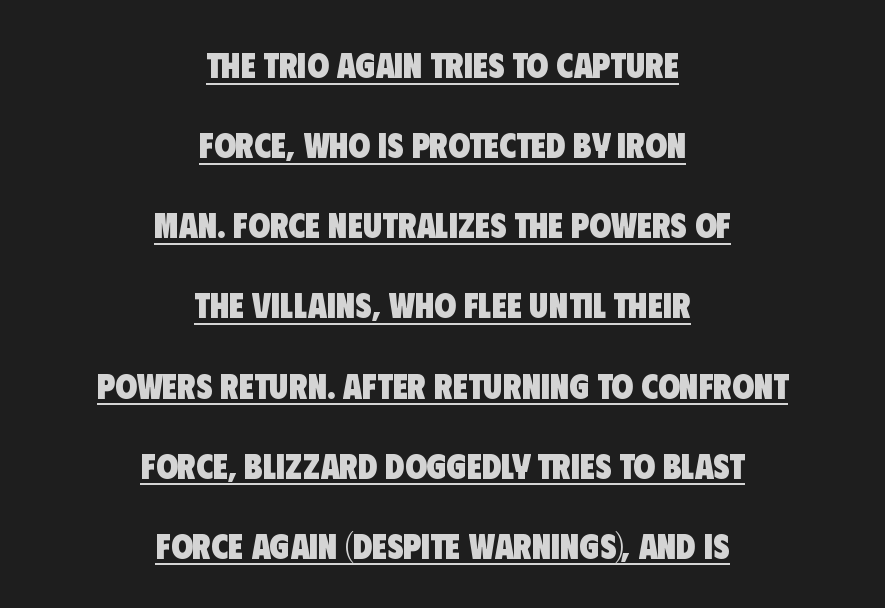
Each line is balanced around a shared central axis. Rows of type keep a wide berth in the vertical direction. The sample's only ornament is a line tracing under the words. A typesetter would label this face a sans. These lines keep a tight, regular rhythm from letter to letter. The strokes are fattened all the way to bold.
